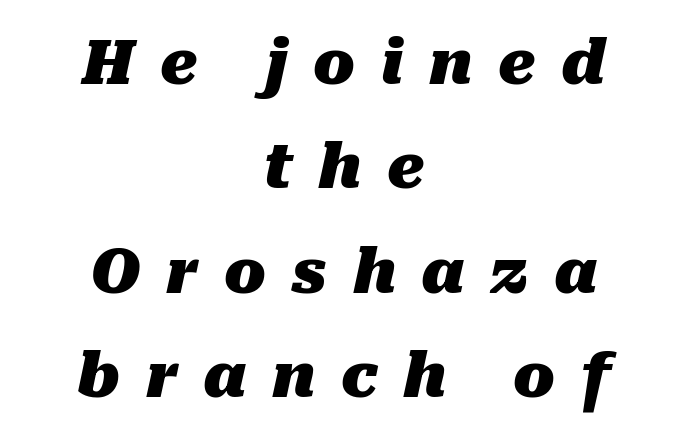
The words here are not underlined. This sample has the flowing, uneven cadence of proportional lettering. Short note: letters widely spaced. The lines in this sample share a center point and differ in where they start and stop. The lettering tilts uniformly, giving the passage an italic look. What weight is shown? A full bold with thick strokes.
